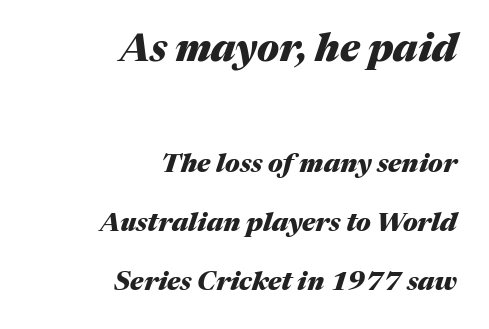
Q: Is the text bold? A: Yes.
Q: Is the text italic (slanted)? A: Yes, it leans right by about 17 degrees.
Q: Is the text underlined? A: No.
Q: How is the paragraph aligned? A: Right-aligned.
Q: Is the spacing between letters normal or unusually wide? A: Normal.
Q: Is the spacing between lines tight, normal or loose? A: Loose.
Q: Which block of text is set in a larger size, the first (top) or the second (bottom)? A: The first (top) one.
Q: Width (condensed, normal, or wide)? A: Normal.
Q: Stroke contrast? A: Medium.
Q: x-height? A: Medium.
Q: Monospaced? A: No.
